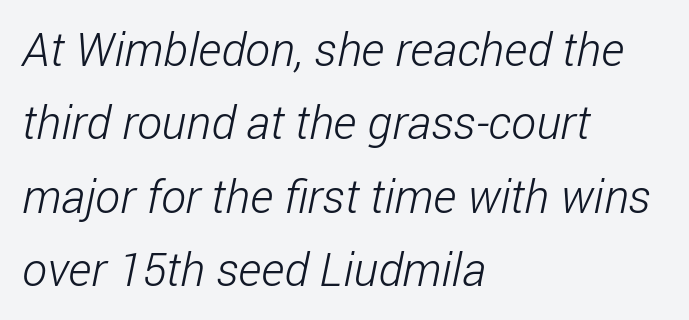
The image shows 47 px light, condensed sans-serif type; set left-aligned, normal line spacing (1.56x), normal letter spacing, not underlined; low stroke contrast and a medium x-height.
